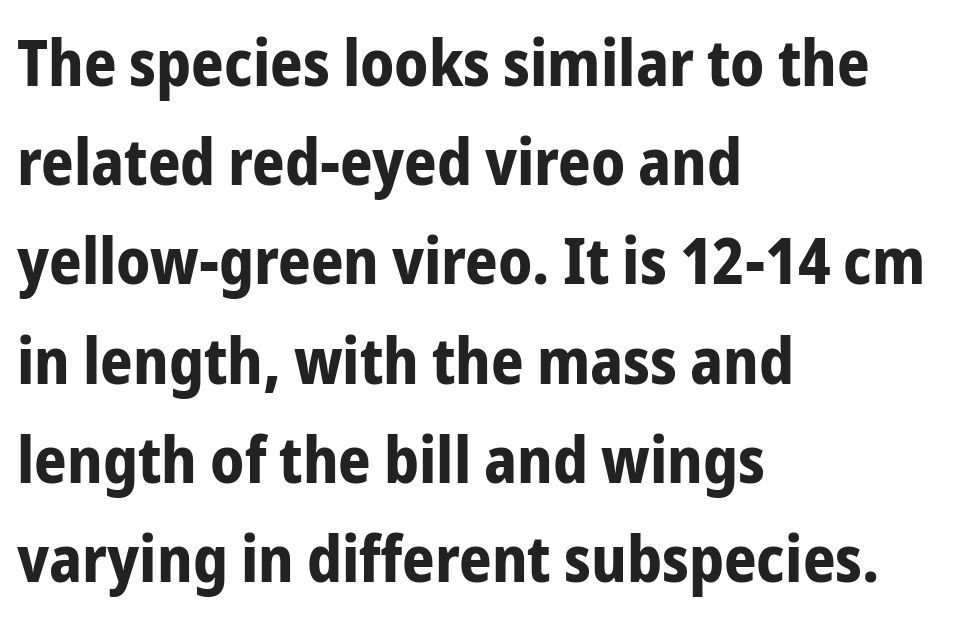
The image shows 64 px bold, condensed sans-serif type, upright; set left-aligned, normal line spacing (1.55x), normal letter spacing, not underlined; low stroke contrast and a medium x-height.
